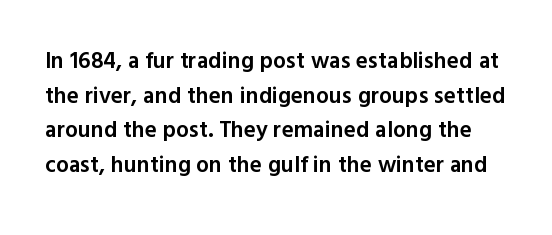
Baseline-to-baseline distance is the conventional proportion of letter height. Only glyphs here, with clear space below each row. The characters look somewhat weighty, a semibold short of true bold. The letters stand upright; this is a roman face. Nothing unusual about the tracking: characters are spaced as the font intends.
